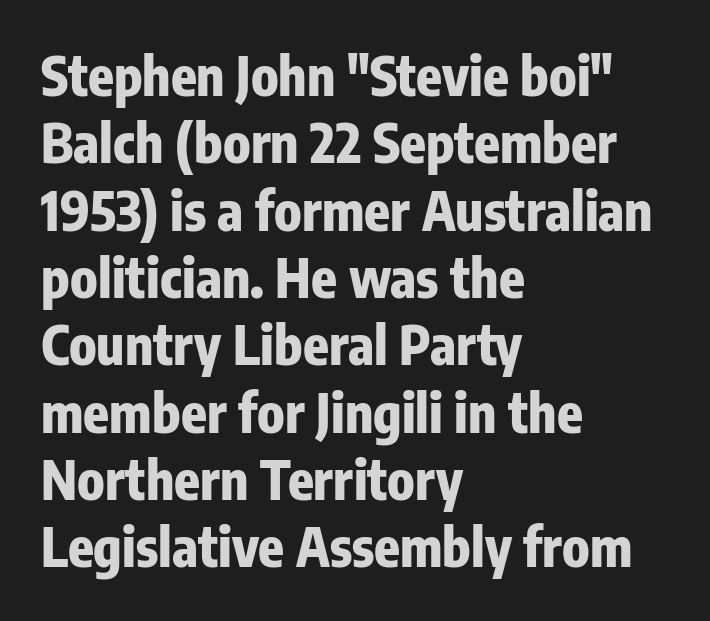
Compared with a centered layout, this one pins lines to the left instead. In terms of leading, this rendering sits right in the middle. Check the space under the baseline: it is left empty. Compared with typical body copy, the letter spacing here is the same.
